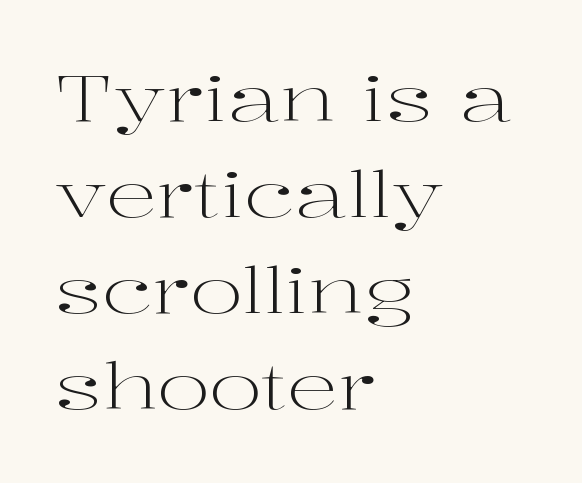
{"serif": "yes", "italic": "no", "bold": "no", "weight": "light", "width": "wide", "stroke_contrast": "high", "x_height": "medium", "monospaced": "no", "underline": "no", "align": "left", "line_spacing": "normal", "line_spacing_ratio": 1.5, "letter_spacing": "normal", "letter_spacing_em": 0.0, "glyph_px": 64}
